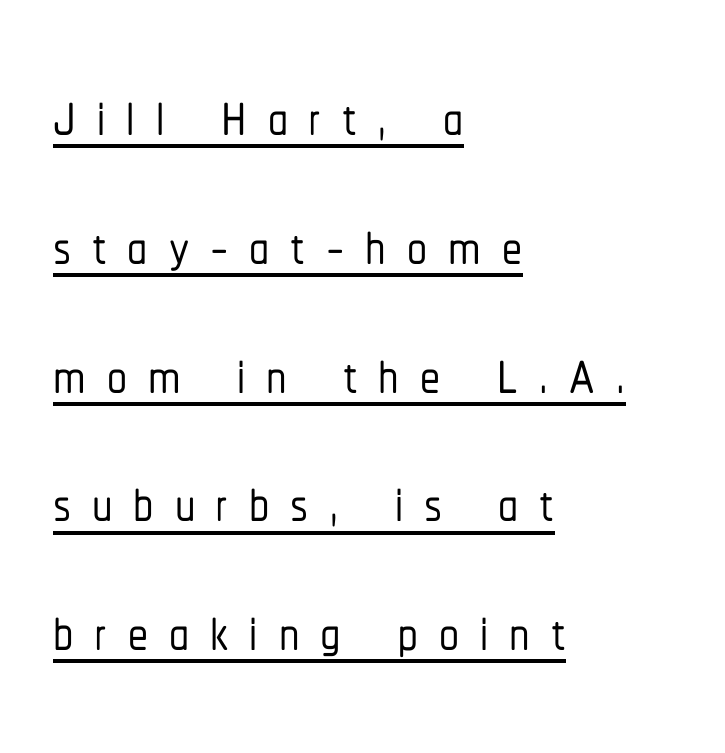
Do the characters align in a grid? No, the font is proportional. What stands out about the letter spacing? Its width — letters are far apart. Each letter's strokes conclude bluntly, with no projecting serifs. Regular leading. The setting favours the left margin, as ordinary paragraphs usually do.
